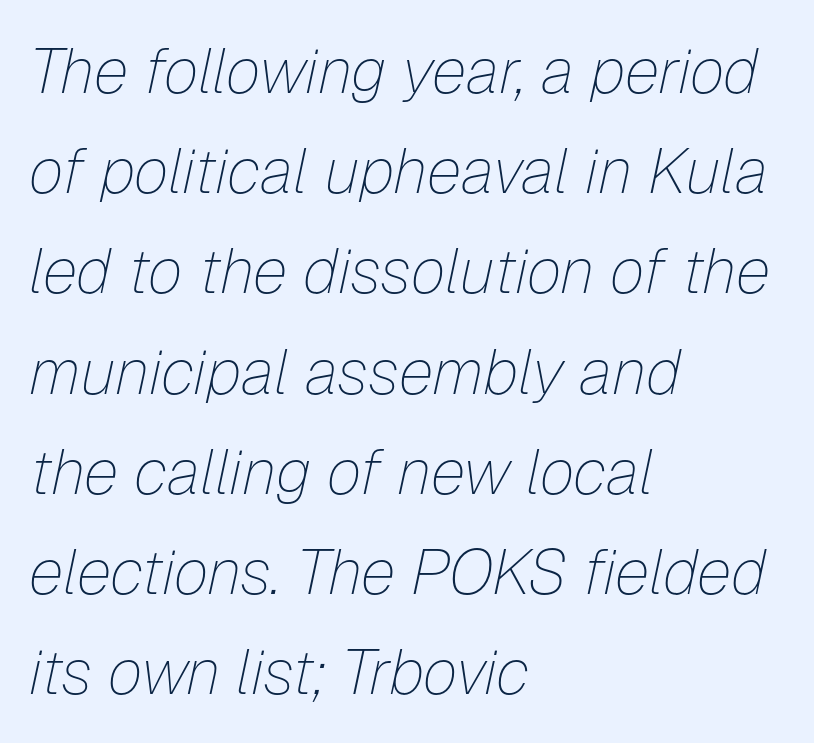
Q: Is the text bold? A: No.
Q: Is the text italic (slanted)? A: Yes, it leans right by about 12 degrees.
Q: Is the text underlined? A: No.
Q: How is the paragraph aligned? A: Left-aligned.
Q: Is the spacing between letters normal or unusually wide? A: Normal.
Q: Is the spacing between lines tight, normal or loose? A: Normal.
Q: Width (condensed, normal, or wide)? A: Normal.
Q: Stroke contrast? A: Low.
Q: x-height? A: Medium.
Q: Monospaced? A: No.
